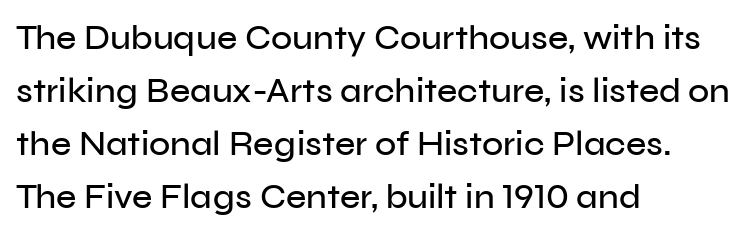
The gap between lines stays unmarked. Is there much room between lines? A standard amount, neither cramped nor airy. Inter-character spacing is left at the font's built-in metrics. The rendering anchors every line to the left-hand side. This is roman type, the default non-slanted kind.
